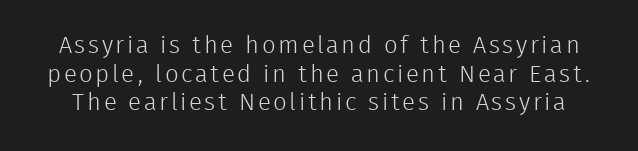
The image shows 24 px text type, upright; set line spacing 1.19x, not underlined.
